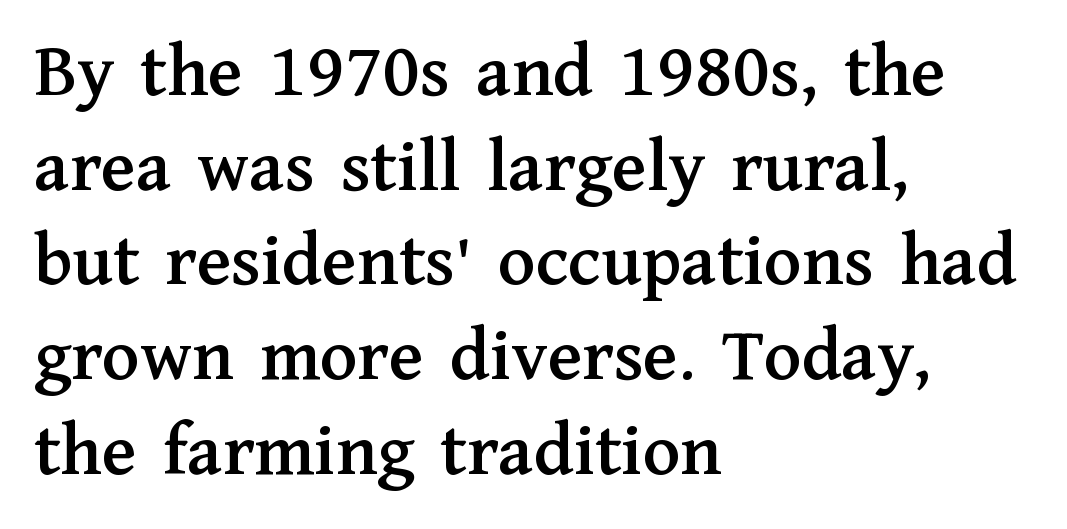
Q: Is the text italic (slanted)? A: No, it is upright.
Q: Is the typeface a serif or a sans-serif typeface? A: Serif.
Q: Is the text underlined? A: No.
Q: How is the paragraph aligned? A: Left-aligned.
Q: Is the spacing between letters normal or unusually wide? A: Normal.
Q: Width (condensed, normal, or wide)? A: Normal.
Q: Stroke contrast? A: Medium.
Q: x-height? A: Medium.
Q: Monospaced? A: No.
